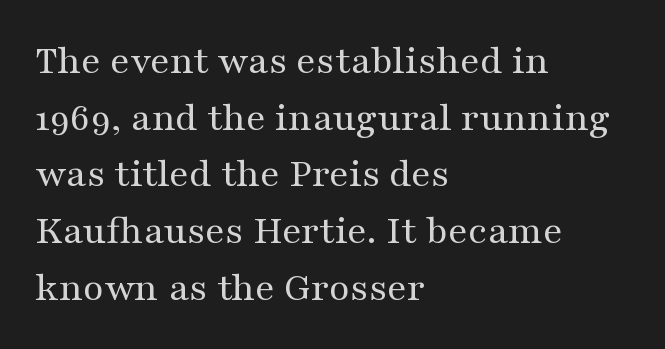
{"serif": "yes", "italic": "no", "bold": "no", "weight": "regular", "width": "wide", "stroke_contrast": "medium", "x_height": "medium", "monospaced": "no", "underline": "no", "align": "left", "line_spacing": "normal", "line_spacing_ratio": 1.35, "letter_spacing": "normal", "letter_spacing_em": 0.0, "glyph_px": 42}
